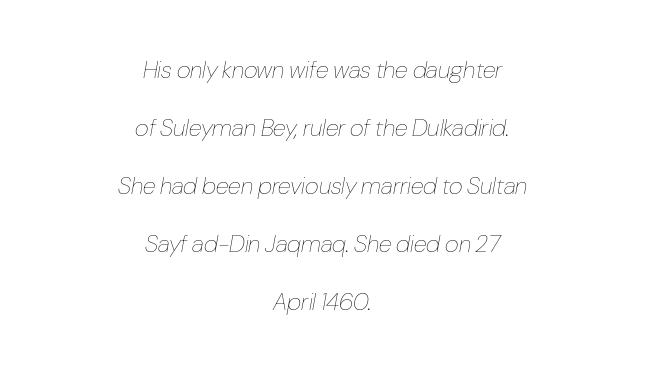
Q: Is the text bold? A: No.
Q: Is the text italic (slanted)? A: Yes, it leans right by about 10 degrees.
Q: Is the text underlined? A: No.
Q: How is the paragraph aligned? A: Centered.
Q: Is the spacing between letters normal or unusually wide? A: Normal.
Q: Is the spacing between lines tight, normal or loose? A: Loose.
